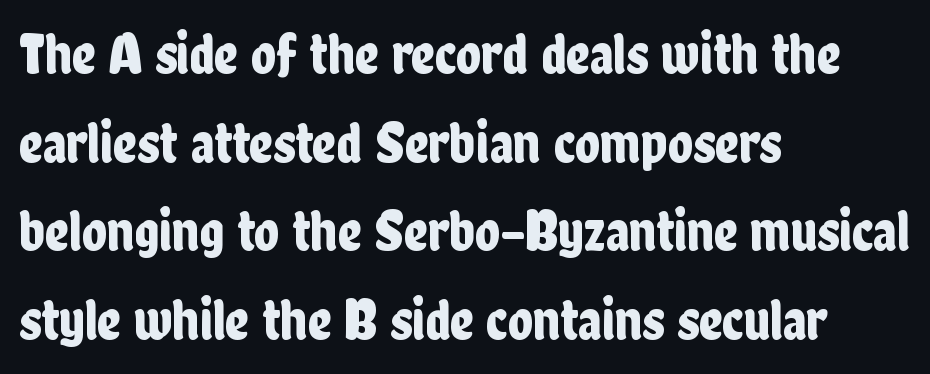
{"serif": "no", "italic": "no", "width": "condensed", "stroke_contrast": "low", "x_height": "medium", "monospaced": "no", "underline": "no", "align": "left", "line_spacing": "normal", "line_spacing_ratio": 1.53, "letter_spacing": "normal", "letter_spacing_em": 0.0, "glyph_px": 58}
